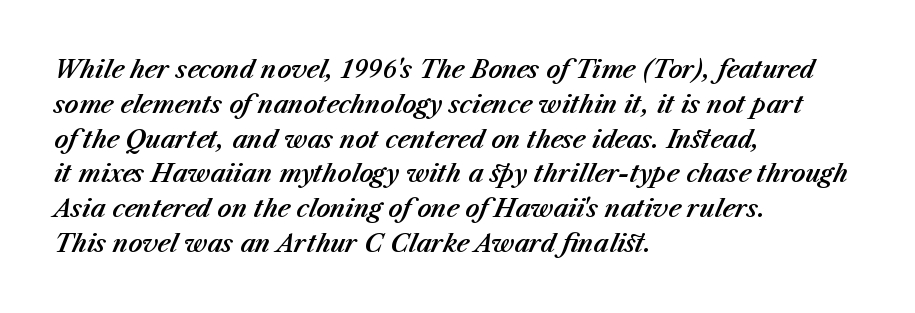
The image shows 24 px text type, italic (leaning right); set left-aligned, normal line spacing (1.45x), normal letter spacing, not underlined.
